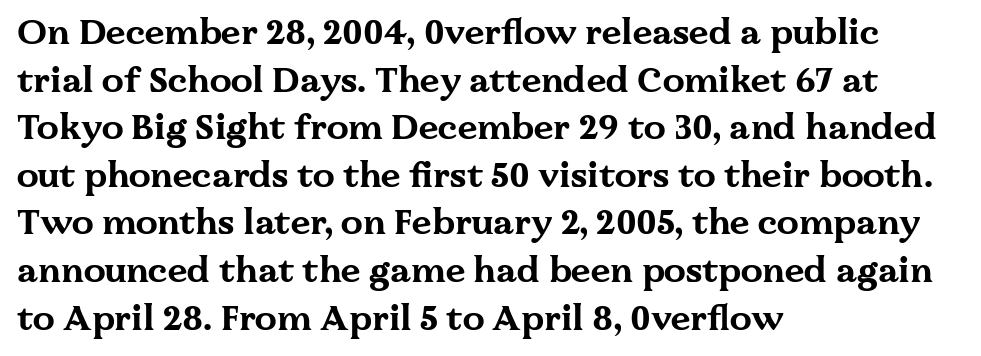
Q: Is the text bold? A: Yes.
Q: Is the text italic (slanted)? A: No, it is upright.
Q: Is the typeface a serif or a sans-serif typeface? A: Serif.
Q: Is the text underlined? A: No.
Q: How is the paragraph aligned? A: Left-aligned.
Q: Is the spacing between letters normal or unusually wide? A: Normal.
Q: Is the spacing between lines tight, normal or loose? A: Normal.
Q: Width (condensed, normal, or wide)? A: Wide.
Q: Stroke contrast? A: Medium.
Q: x-height? A: Medium.
Q: Monospaced? A: No.
